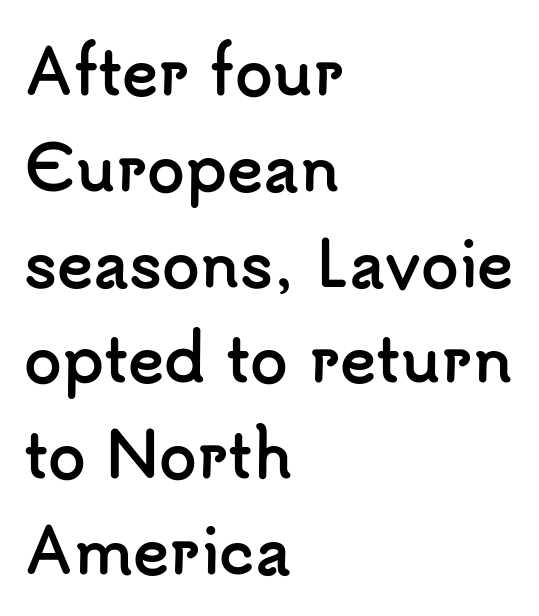
{"serif": "no", "italic": "no", "bold": "yes", "weight": "semibold", "width": "normal", "stroke_contrast": "low", "x_height": "small", "monospaced": "no", "underline": "no", "align": "left", "line_spacing": "normal", "line_spacing_ratio": 1.57, "letter_spacing": "normal", "letter_spacing_em": 0.0, "glyph_px": 61}
